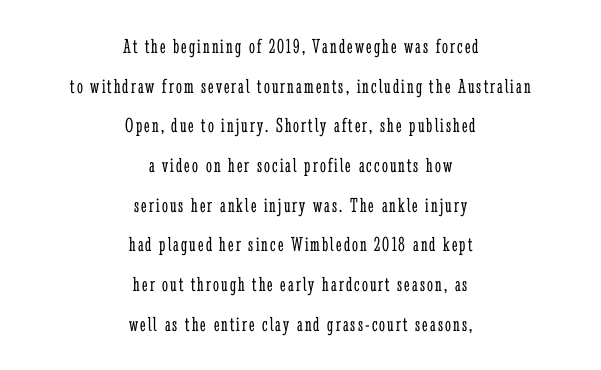
The typography opts for an upright posture over an oblique one. The foot of each line stays bare and open. The letters look calm and open, with moderate or lighter stems. Does the copy run flush right? No — it is centered line by line.
